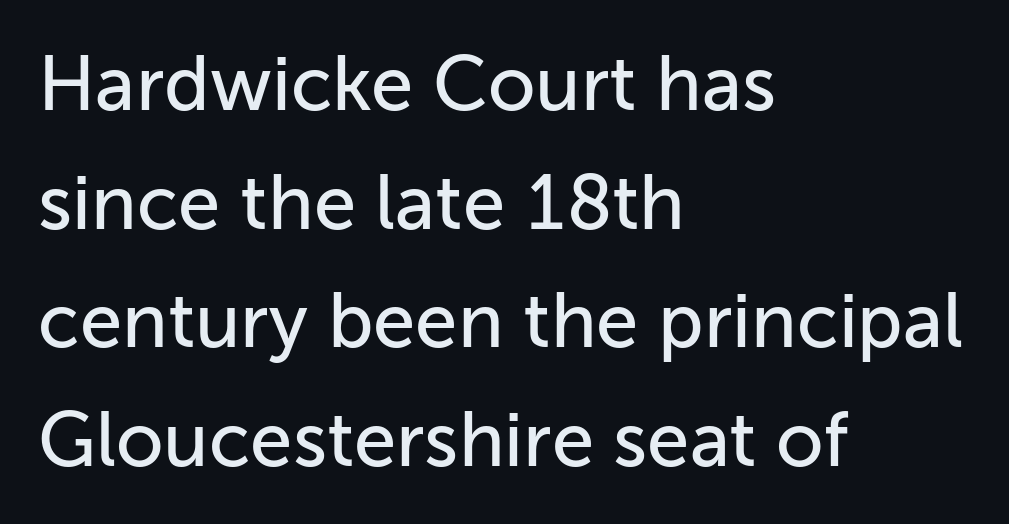
The image shows 76 px sans-serif type, upright; set left-aligned, normal line spacing (1.56x), normal letter spacing, not underlined; low stroke contrast and a medium x-height.
